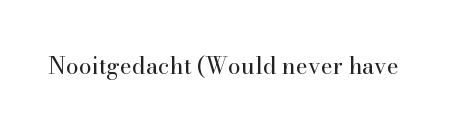
Q: Is the text bold? A: No.
Q: Is the text italic (slanted)? A: No, it is upright.
Q: Is the text underlined? A: No.
Q: Is the spacing between letters normal or unusually wide? A: Normal.
